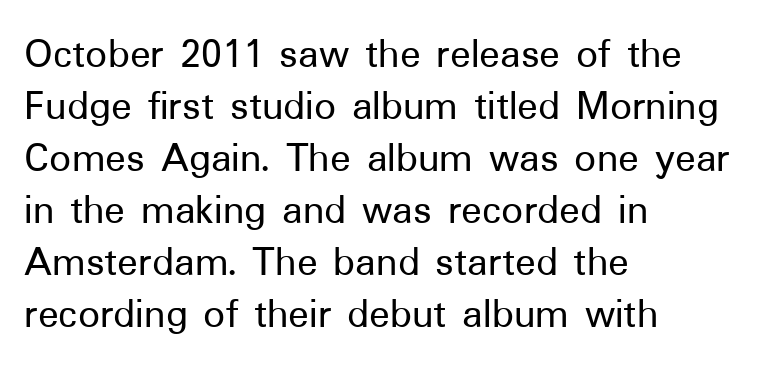
Does the lettering tilt? It doesn't — this is upright. Which margin do the lines hug? The left one — the right edge is uneven. The gaps between neighbouring characters are ordinary and unremarkable. Rule under the text: the space is simply empty.
